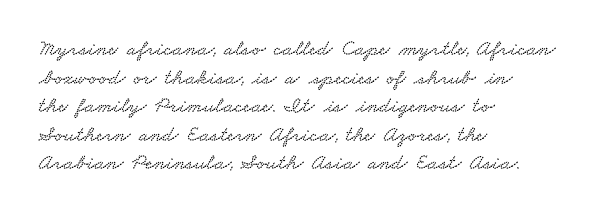
Q: Is the text underlined? A: No.
Q: How is the paragraph aligned? A: Left-aligned.
Q: Is the spacing between letters normal or unusually wide? A: Normal.
Q: Is the spacing between lines tight, normal or loose? A: Normal.
